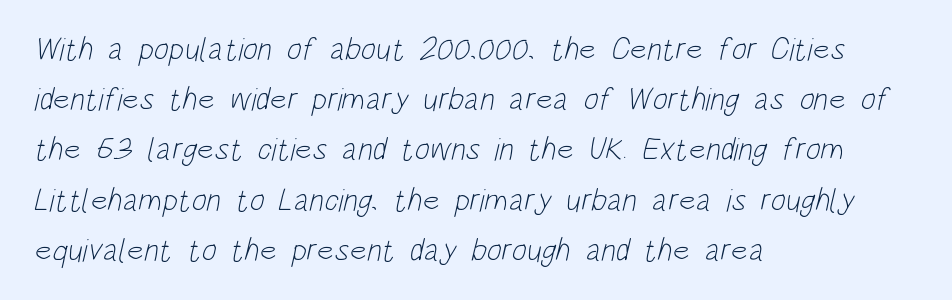
Caption: standard tracking, unaltered. Each letter's strokes conclude bluntly, with no projecting serifs. Successive baselines arrive at the customary interval. The passage shown is not bold in any degree.
